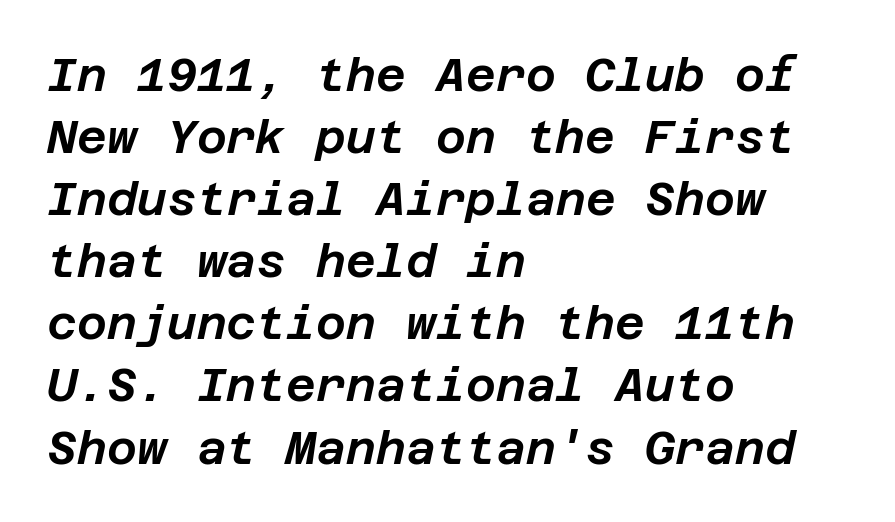
The image shows 46 px text type, italic (leaning right); set left-aligned, normal line spacing (1.35x), normal letter spacing, not underlined; low stroke contrast and a large x-height.
